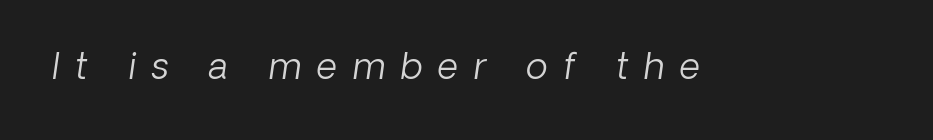
{"serif": "no", "bold": "no", "weight": "light", "width": "normal", "stroke_contrast": "low", "x_height": "medium", "monospaced": "no", "underline": "no", "letter_spacing": "wide", "letter_spacing_em": 0.43, "glyph_px": 36}
